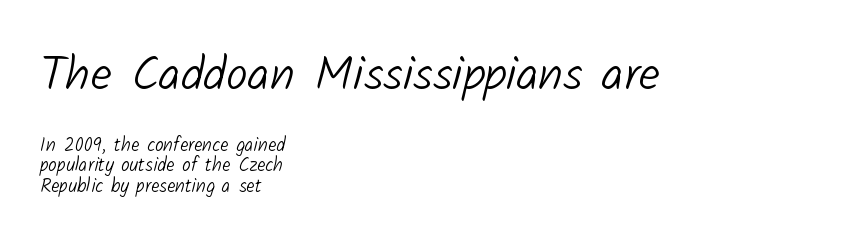
Q: Is the text bold? A: No.
Q: Is the typeface a serif or a sans-serif typeface? A: Sans-serif.
Q: Is the text underlined? A: No.
Q: How is the paragraph aligned? A: Left-aligned.
Q: Is the spacing between letters normal or unusually wide? A: Normal.
Q: Is the spacing between lines tight, normal or loose? A: Tight.
Q: Which block of text is set in a larger size, the first (top) or the second (bottom)? A: The first (top) one.
Q: Width (condensed, normal, or wide)? A: Normal.
Q: Stroke contrast? A: Low.
Q: x-height? A: Medium.
Q: Monospaced? A: No.
